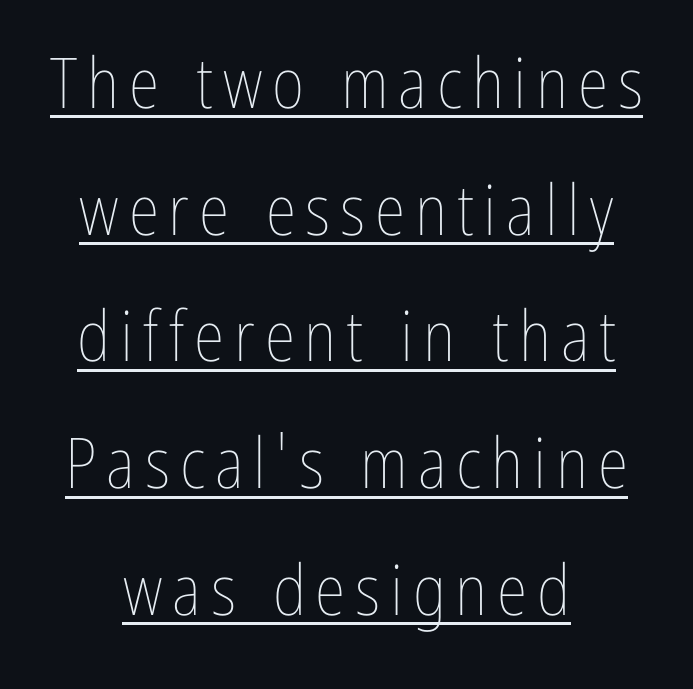
{"italic": "no", "bold": "no", "weight": "thin", "width": "condensed", "stroke_contrast": "low", "x_height": "medium", "monospaced": "no", "underline": "yes", "align": "center", "line_spacing_ratio": 1.81, "glyph_px": 70}
